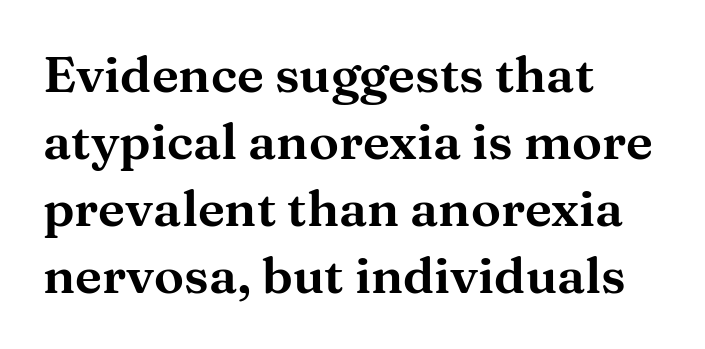
Q: Is the text italic (slanted)? A: No, it is upright.
Q: Is the typeface a serif or a sans-serif typeface? A: Serif.
Q: Is the text underlined? A: No.
Q: How is the paragraph aligned? A: Left-aligned.
Q: Is the spacing between letters normal or unusually wide? A: Normal.
Q: Is the spacing between lines tight, normal or loose? A: Normal.
Q: Width (condensed, normal, or wide)? A: Wide.
Q: Stroke contrast? A: Medium.
Q: x-height? A: Medium.
Q: Monospaced? A: No.
